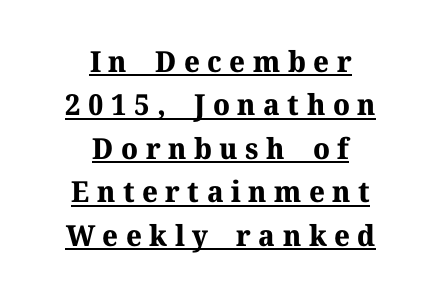
{"serif": "yes", "italic": "no", "bold": "yes", "weight": "bold", "width": "normal", "stroke_contrast": "medium", "x_height": "medium", "monospaced": "no", "underline": "yes", "align": "center", "line_spacing": "normal", "line_spacing_ratio": 1.5, "letter_spacing": "wide", "letter_spacing_em": 0.26, "glyph_px": 29}
